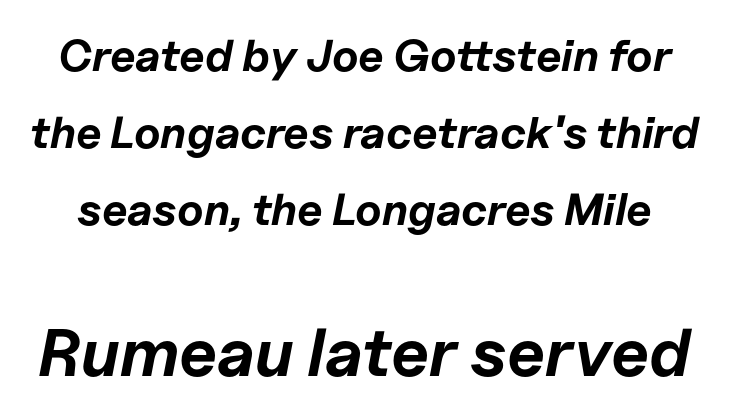
The image shows 67 px bold type, italic (leaning right); set line spacing 1.71x, normal letter spacing, not underlined; the second (bottom) block is 1.49x larger; low stroke contrast and a medium x-height.
